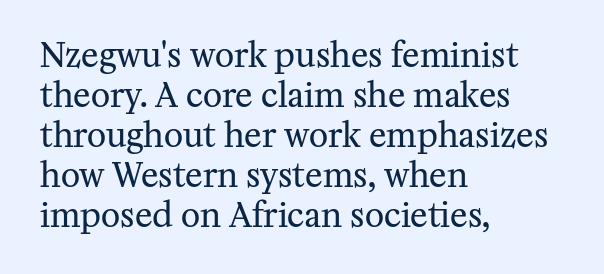
Q: Is the text bold? A: No.
Q: Is the text italic (slanted)? A: No, it is upright.
Q: Is the typeface a serif or a sans-serif typeface? A: Serif.
Q: Is the text underlined? A: No.
Q: How is the paragraph aligned? A: Left-aligned.
Q: Is the spacing between letters normal or unusually wide? A: Normal.
Q: Width (condensed, normal, or wide)? A: Normal.
Q: Stroke contrast? A: Medium.
Q: x-height? A: Medium.
Q: Monospaced? A: No.
